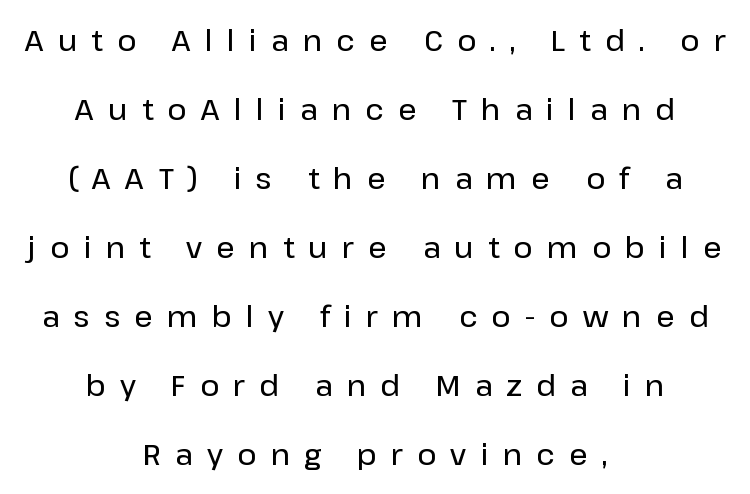
The image shows 29 px sans-serif type, upright; set centered, loose line spacing (2.38x), unusually wide letter spacing (+0.49 em), not underlined; low stroke contrast and a medium x-height.
